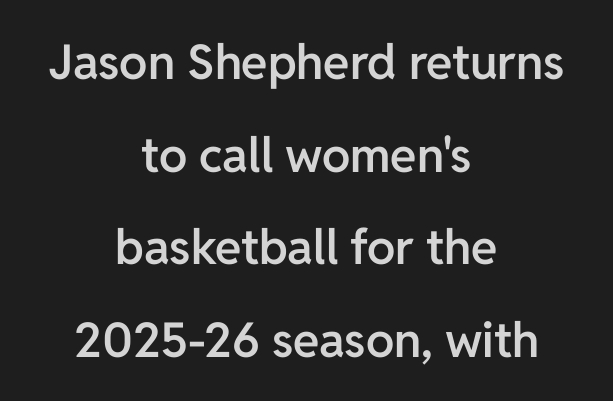
The image shows 48 px semibold sans-serif type, upright; set centered, loose line spacing (1.93x), normal letter spacing, not underlined; low stroke contrast and a medium x-height.
